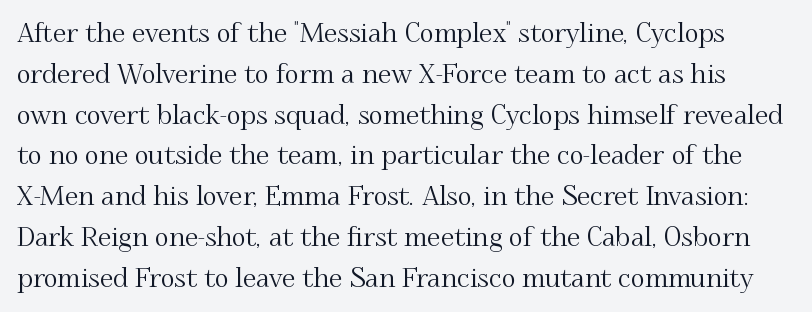
These lines keep a tight, regular rhythm from letter to letter. Lines of text with bare space underneath. When letters stand straight like this, we call the style roman or upright. Interline gaps are of average width in this sample.
